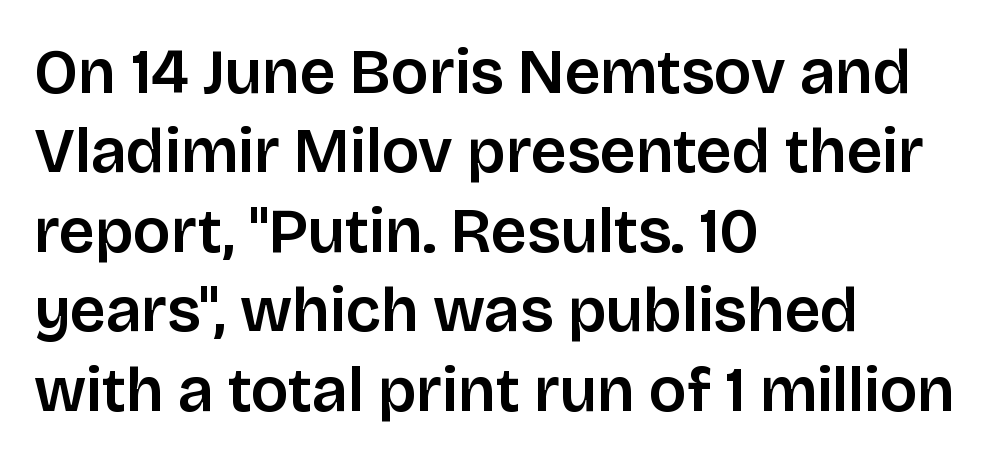
{"serif": "no", "italic": "no", "width": "normal", "stroke_contrast": "low", "x_height": "large", "monospaced": "no", "underline": "no", "align": "left", "line_spacing": "normal", "line_spacing_ratio": 1.26, "letter_spacing": "normal", "letter_spacing_em": 0.0, "glyph_px": 63}
